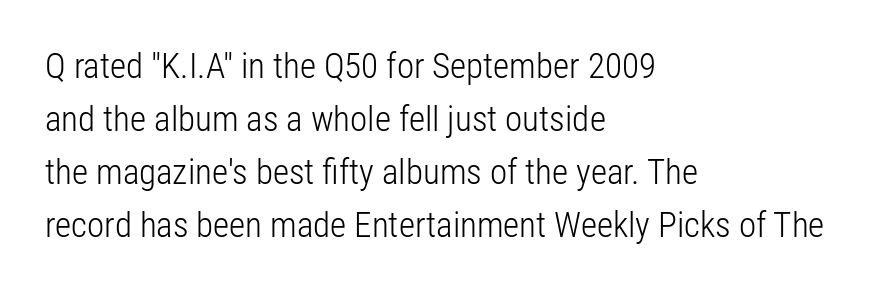
{"serif": "no", "italic": "no", "bold": "no", "weight": "light", "width": "condensed", "stroke_contrast": "low", "x_height": "medium", "monospaced": "no", "underline": "no", "align": "left", "line_spacing": "normal", "line_spacing_ratio": 1.51, "letter_spacing": "normal", "letter_spacing_em": 0.0, "glyph_px": 35}
